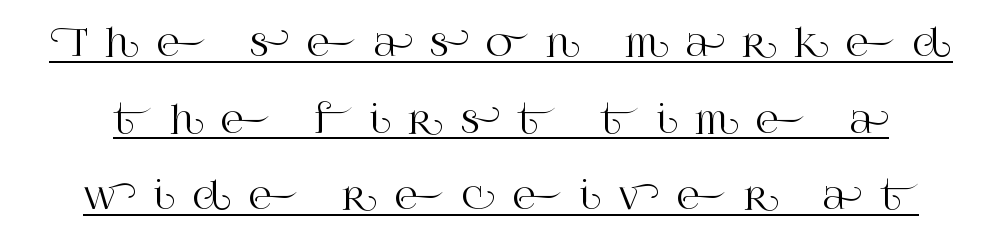
Q: Is the text italic (slanted)? A: No, it is upright.
Q: Is the typeface a serif or a sans-serif typeface? A: Serif.
Q: Is the text underlined? A: Yes.
Q: Is the spacing between letters normal or unusually wide? A: Unusually wide.
Q: Is the spacing between lines tight, normal or loose? A: Loose.
Q: Width (condensed, normal, or wide)? A: Normal.
Q: Stroke contrast? A: High.
Q: x-height? A: Large.
Q: Monospaced? A: No.
